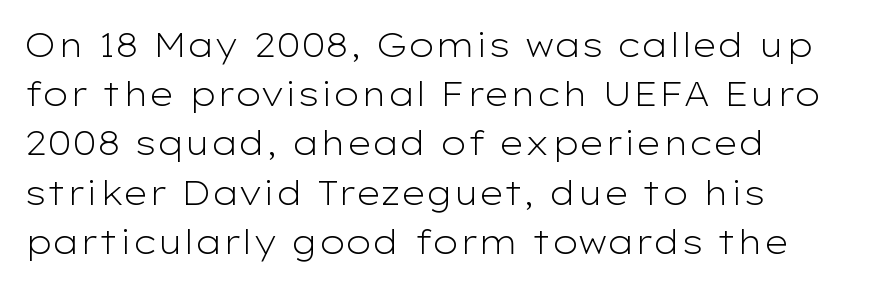
The image shows 33 px light, wide sans-serif type, upright; set left-aligned, normal line spacing (1.49x), normal letter spacing, not underlined; low stroke contrast and a medium x-height.
